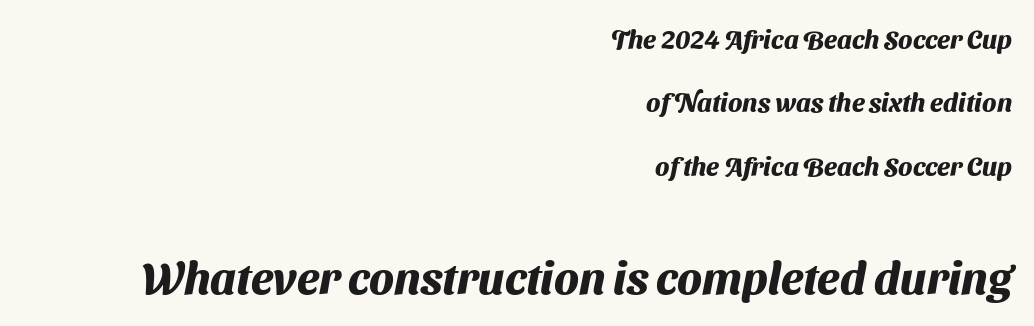
The image shows 45 px heavy sans-serif type; set right-aligned, loose line spacing (2.44x), normal letter spacing, not underlined; the second (bottom) block is 1.73x larger; medium stroke contrast and a medium x-height.
